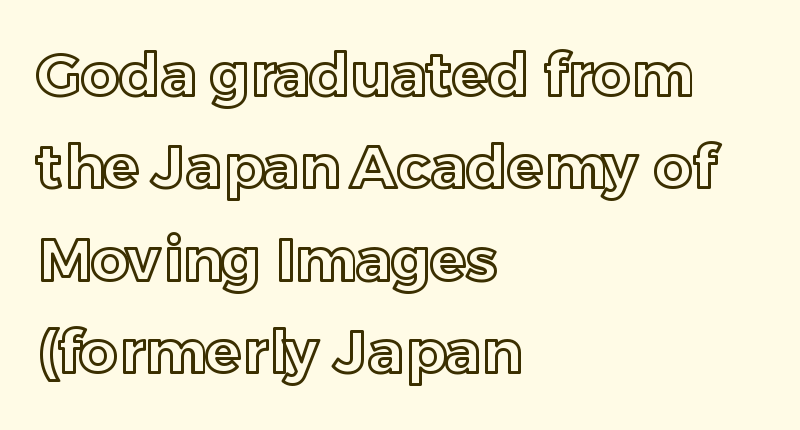
The image shows 60 px text type, upright; set left-aligned, normal line spacing (1.54x), normal letter spacing, not underlined; a medium x-height.
